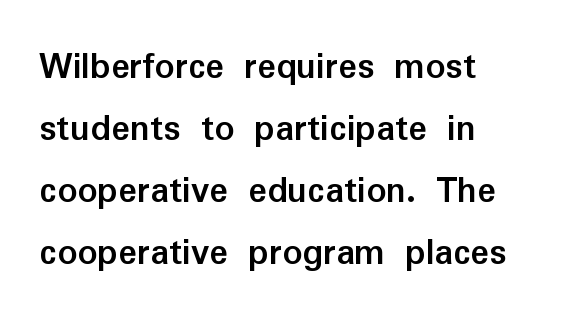
{"serif": "no", "italic": "no", "bold": "yes", "weight": "semibold", "width": "normal", "stroke_contrast": "low", "x_height": "medium", "monospaced": "no", "underline": "no", "align": "left", "line_spacing": "normal", "line_spacing_ratio": 1.59, "letter_spacing": "normal", "letter_spacing_em": 0.0, "glyph_px": 39}
